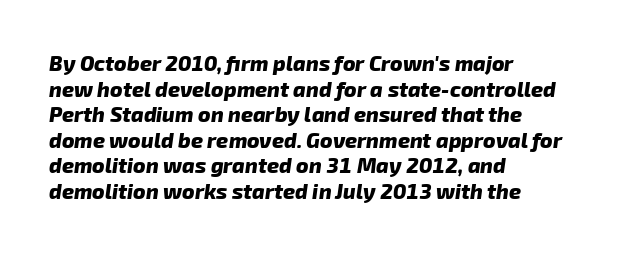
The image shows 21 px bold type; set left-aligned, line spacing 1.22x, normal letter spacing, not underlined.
